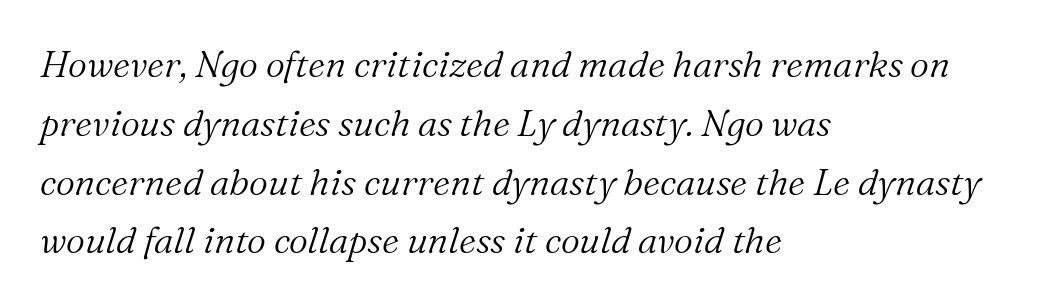
Do the characters align in a grid? No, the font is proportional. The face used here has a pronounced slope to its letters. The vertical gap from one line to the next is medium. This sample uses plain, unmodified letter spacing. A bare baseline throughout the passage.
